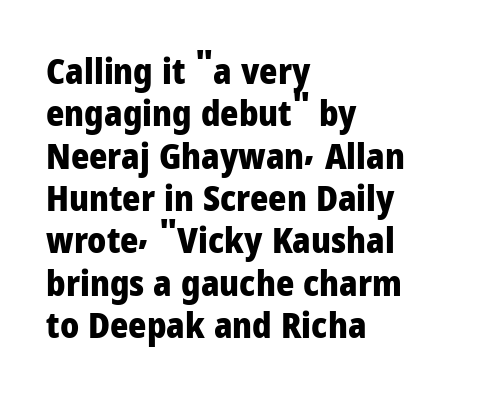
The face used here is rendered with its standard letterfit. The words here are not underlined. Students, this is bold: see how much ink each stroke carries. Left-aligned paragraph, ragged on the right.
